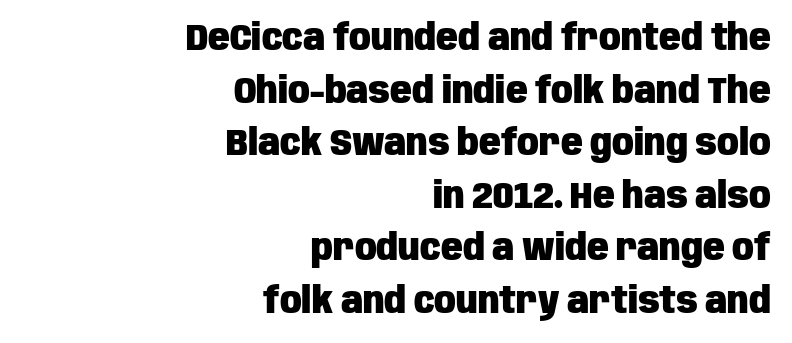
The image shows 36 px heavy, condensed sans-serif type, upright; set right-aligned, normal line spacing (1.46x), normal letter spacing, not underlined; low stroke contrast and a large x-height.
